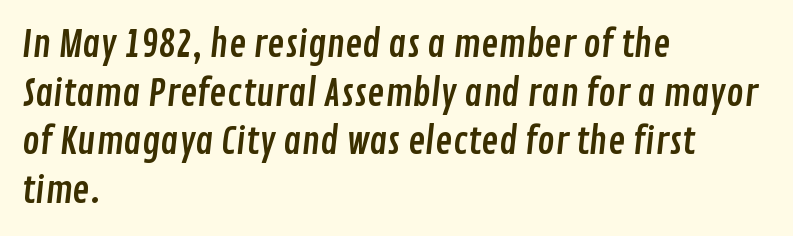
Q: Is the typeface a serif or a sans-serif typeface? A: Sans-serif.
Q: Is the text underlined? A: No.
Q: How is the paragraph aligned? A: Left-aligned.
Q: Is the spacing between letters normal or unusually wide? A: Normal.
Q: Is the spacing between lines tight, normal or loose? A: Normal.
Q: Width (condensed, normal, or wide)? A: Condensed.
Q: Stroke contrast? A: Low.
Q: x-height? A: Medium.
Q: Monospaced? A: No.
